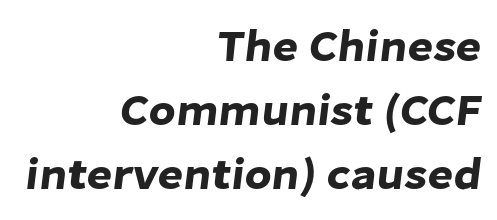
{"serif": "no", "width": "normal", "stroke_contrast": "low", "x_height": "medium", "monospaced": "no", "underline": "no", "align": "right", "line_spacing": "normal", "line_spacing_ratio": 1.46, "letter_spacing": "normal", "letter_spacing_em": 0.0, "glyph_px": 44}
